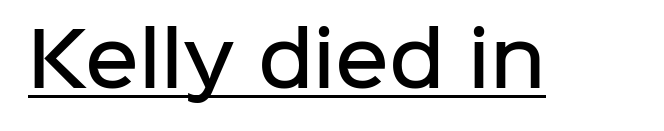
The horizontal fit of the characters is conventional and even. A sans-serif font was chosen for this passage. Does the lettering tilt? It doesn't — this is upright. These characters rest on top of a visible drawn line.
